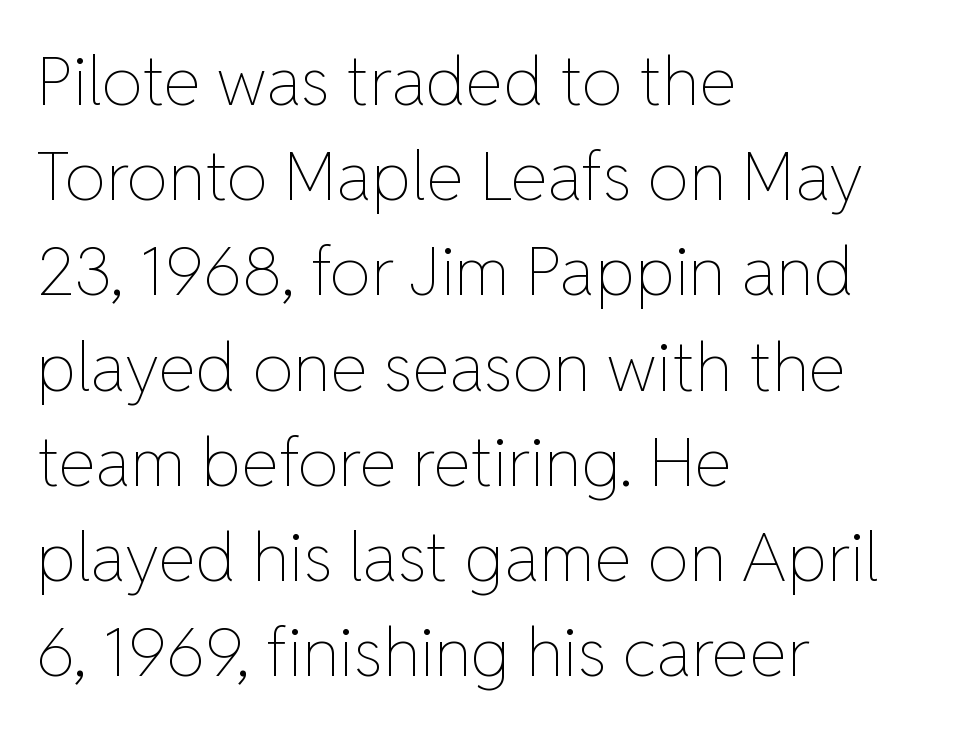
{"italic": "no", "bold": "no", "weight": "thin", "width": "normal", "stroke_contrast": "low", "x_height": "medium", "monospaced": "no", "underline": "no", "align": "left", "line_spacing": "normal", "line_spacing_ratio": 1.4, "letter_spacing": "normal", "letter_spacing_em": 0.0, "glyph_px": 68}
